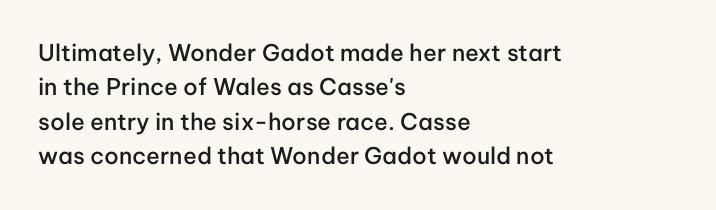
Q: Is the text bold? A: Semi-bold.
Q: Is the text italic (slanted)? A: No, it is upright.
Q: Is the text underlined? A: No.
Q: How is the paragraph aligned? A: Left-aligned.
Q: Is the spacing between letters normal or unusually wide? A: Normal.
Q: Is the spacing between lines tight, normal or loose? A: Normal.
